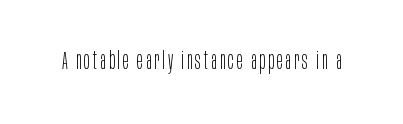
The image shows 24 px text type, upright; set not underlined.
